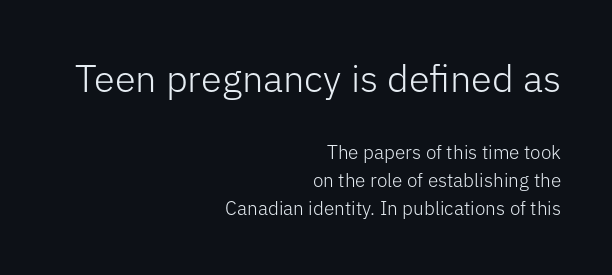
This rendering employs a face without finishing strokes, i.e., a sans-serif. Whoever set this made the first block the dominant, larger element. Heaviness? Minimal to ordinary, like unemphasized prose. The gap between lines stays unmarked. The setting favours the right margin, as signatures and pull-quotes sometimes do.
